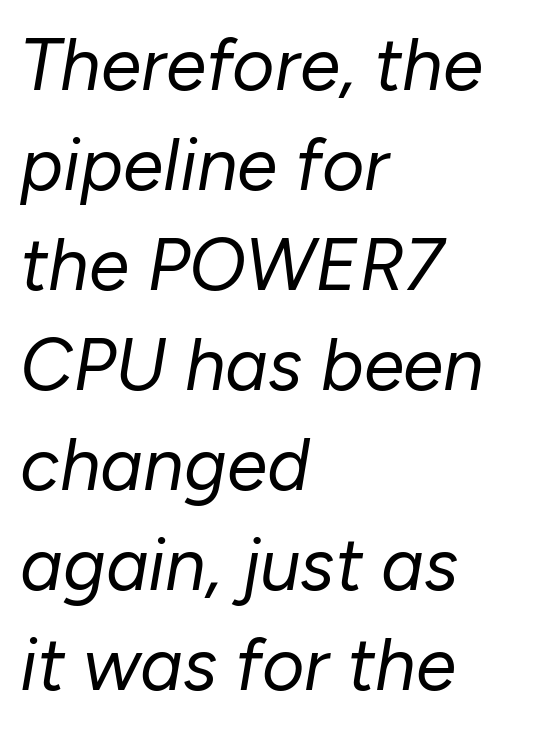
The image shows 73 px regular-weight type, italic (leaning right); set left-aligned, normal line spacing (1.37x), normal letter spacing, not underlined; low stroke contrast and a medium x-height.
